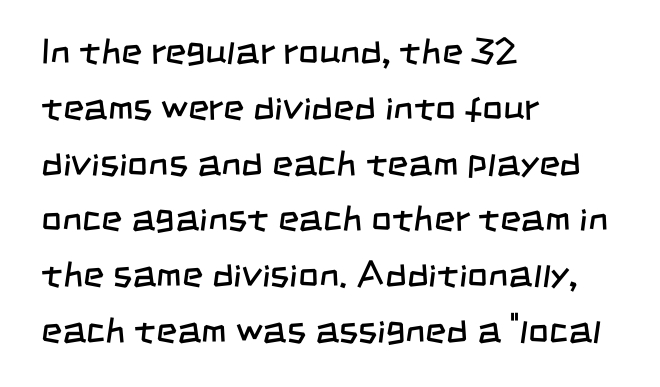
Summary of vertical rhythm: regular, with standard interline spacing. The rendering keeps characters at their native spacing. Visually the block forms a straight wall on the left and a jagged coastline on the right. The area under the type is left untouched. Compared with a typical body face, this is equally light or lighter still. A sans-serif font was chosen for this passage.
